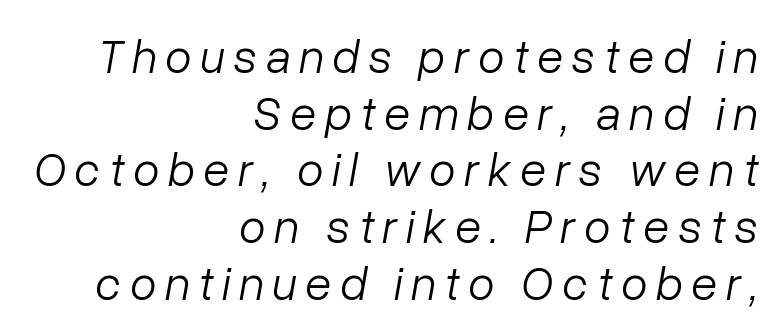
The characters are drawn with everyday or finer stroke widths. Quick note: italic. Each letter keeps its own natural width here, so spacing adapts to shape. The compositor pushed each line to the right boundary. The specimen omits any rule beneath the text block's lines.
